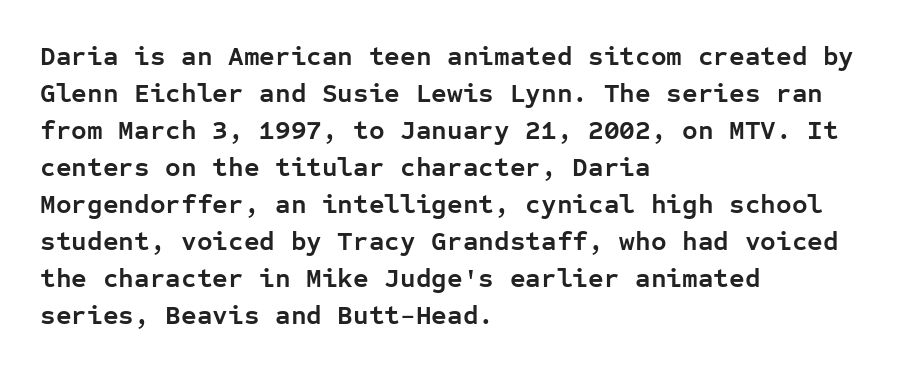
Q: Is the text bold? A: Yes.
Q: Is the text italic (slanted)? A: No, it is upright.
Q: Is the text underlined? A: No.
Q: How is the paragraph aligned? A: Left-aligned.
Q: Is the spacing between letters normal or unusually wide? A: Normal.
Q: Is the spacing between lines tight, normal or loose? A: Normal.
